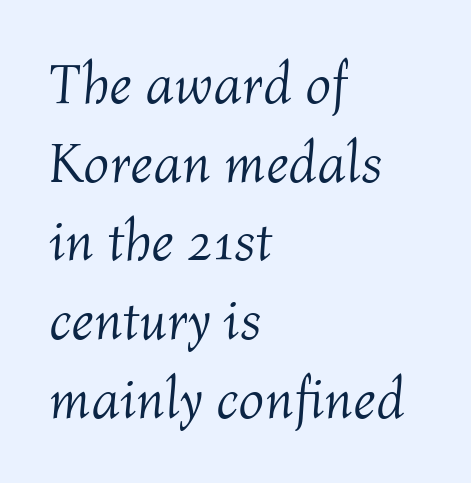
The image shows 57 px light type, italic (leaning right); set left-aligned, normal line spacing (1.38x), normal letter spacing, not underlined; medium stroke contrast and a medium x-height.
